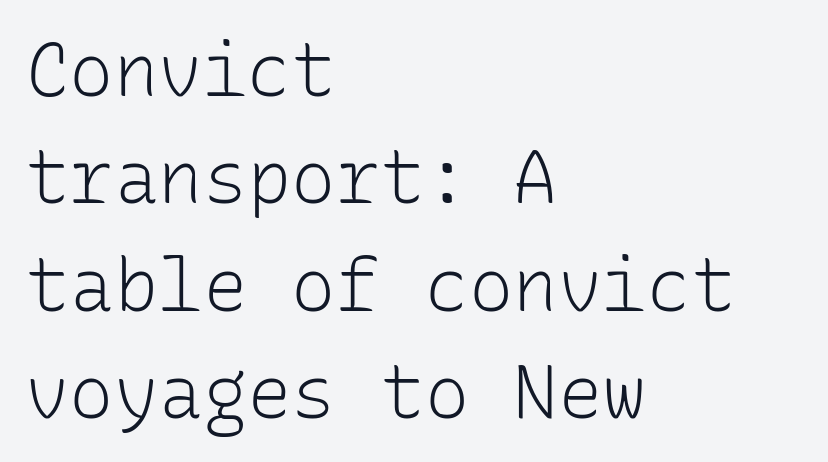
The image shows 74 px light sans-serif type, upright, monospaced; set left-aligned, normal line spacing (1.45x), normal letter spacing, not underlined; low stroke contrast and a medium x-height.
